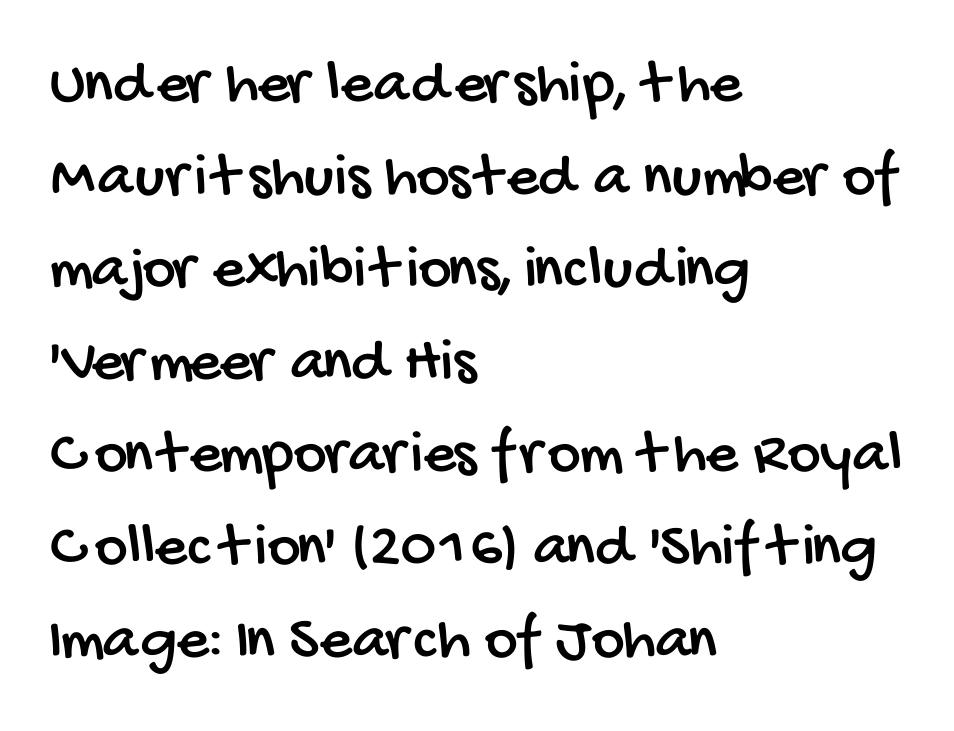
Letters rest on an invisible, unmarked baseline. Vertically, the passage feels balanced, rows spaced as you'd expect. The type family on display is of the sans-serif kind. Nothing unusual about the tracking: characters are spaced as the font intends.
